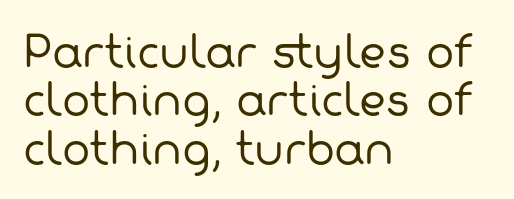
Weight class: somewhere from thin through regular. The characters display no serif detailing; their extremities are plain. Leftover space on each line is placed entirely after the last word. Words float on clear page, feet unadorned. Very little white space separates one row of letters from the next. Look at the tracking — it's just the regular setting, nothing added.
